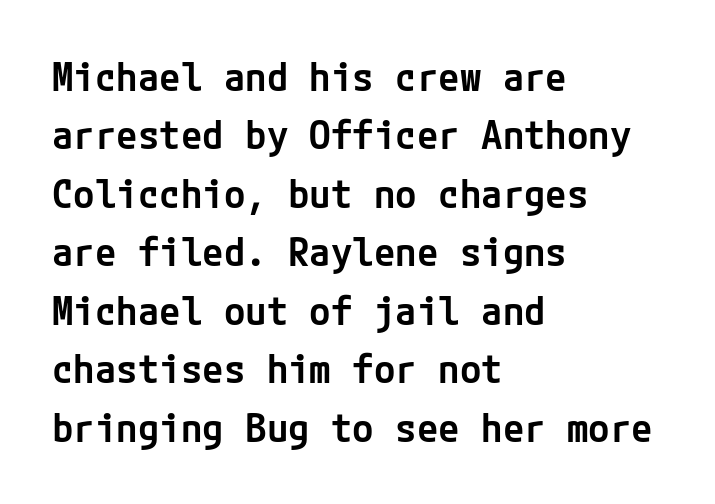
This rendering features lettering with no underline. Inter-character spacing is left at the font's built-in metrics. What kind of face is this? One without serifs — a sans. A fair bit of extra ink — the face is semibold, not bold. Is the block centered? No — it sits flush against the left margin. The line-height multiplier appears to be the usual default.
